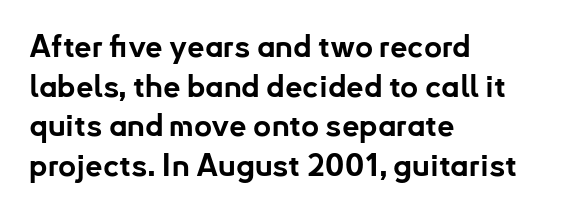
Compared with typical paragraphs, the rows here are spaced about the same. Glance below the letters and you will spot only blank space. Is the block centered? No — it sits flush against the left margin. No extra tracking has been applied to these lines. On the weight axis this lands at bold, roughly 700.
